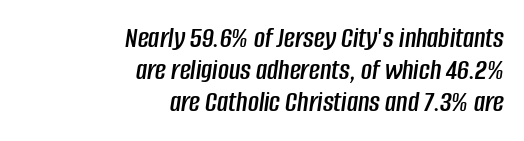
The image shows 30 px condensed type, italic (leaning right); set right-aligned, tight line spacing (1.07x), normal letter spacing, not underlined; low stroke contrast and a large x-height.
